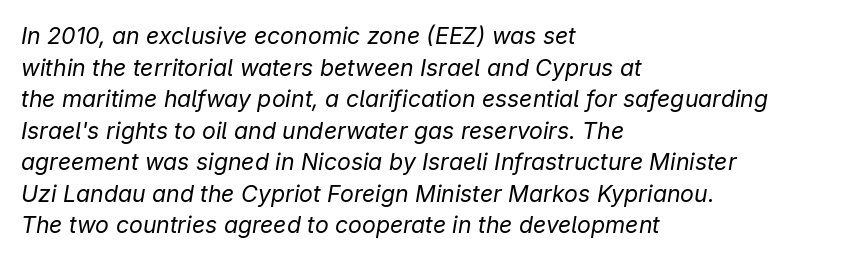
{"italic": "yes", "lean": "right", "slant_degrees": 9, "bold": "no", "underline": "no", "align": "left", "line_spacing": "normal", "line_spacing_ratio": 1.37, "letter_spacing": "normal", "letter_spacing_em": 0.0, "glyph_px": 23}
